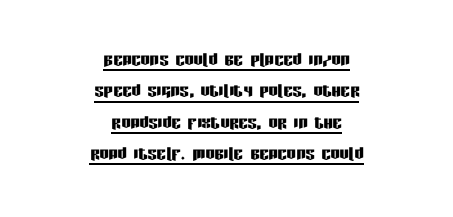
Does a line run under the words? Yes, clearly. Every stem runs plumb, perpendicular to the baseline. The type is set solid horizontally, with unmodified tracking. Each new line begins a customary step beneath the previous one.
